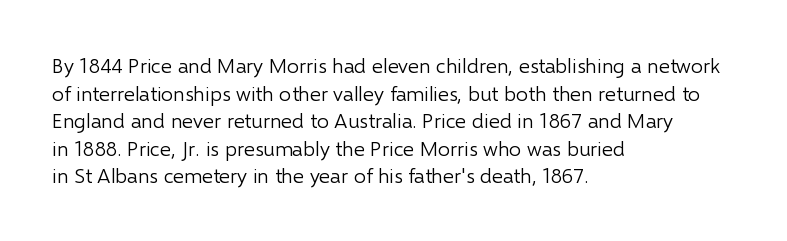
{"italic": "no", "bold": "no", "underline": "no", "align": "left", "line_spacing": "normal", "line_spacing_ratio": 1.31, "letter_spacing": "normal", "letter_spacing_em": 0.0, "glyph_px": 21}
